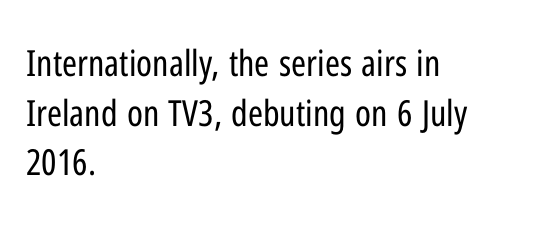
Q: Is the text bold? A: No.
Q: Is the text italic (slanted)? A: No, it is upright.
Q: Is the typeface a serif or a sans-serif typeface? A: Sans-serif.
Q: Is the text underlined? A: No.
Q: How is the paragraph aligned? A: Left-aligned.
Q: Is the spacing between letters normal or unusually wide? A: Normal.
Q: Is the spacing between lines tight, normal or loose? A: Normal.
Q: Width (condensed, normal, or wide)? A: Condensed.
Q: Stroke contrast? A: Low.
Q: x-height? A: Medium.
Q: Monospaced? A: No.
